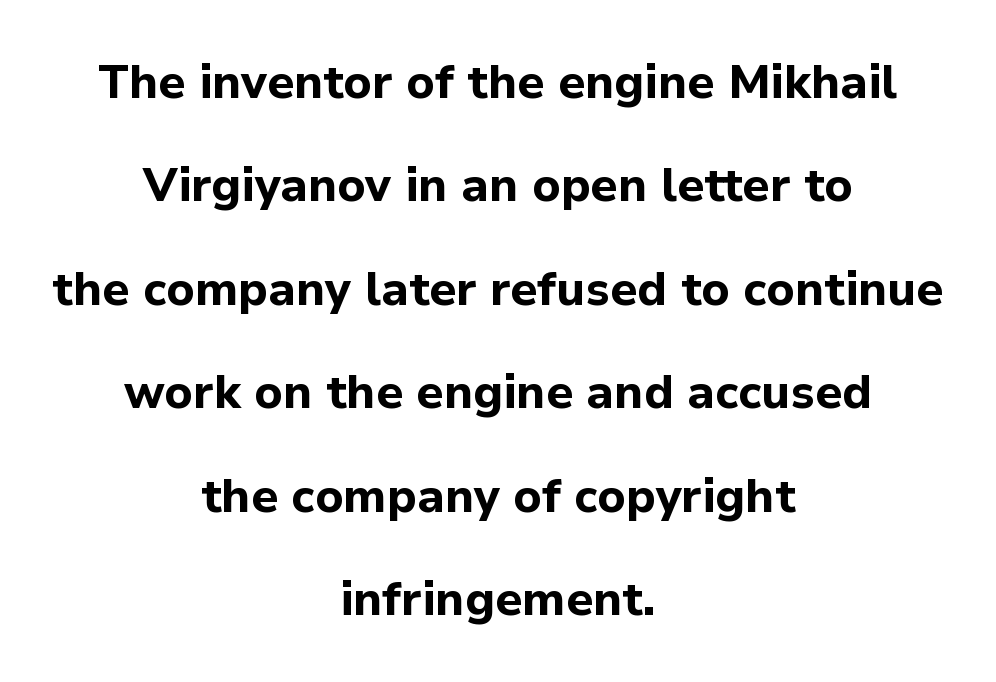
Is this a fixed-width face? No — the glyphs have proportional, varying widths. The font family rendered here belongs to the sans-serif group. Only glyphs here, with clear space below each row. Characters follow at the spacing the type designer built in. These lines stack symmetrically, like a column narrowing and widening about its center. Tall strokes in this sample are plumb rather than angled.
